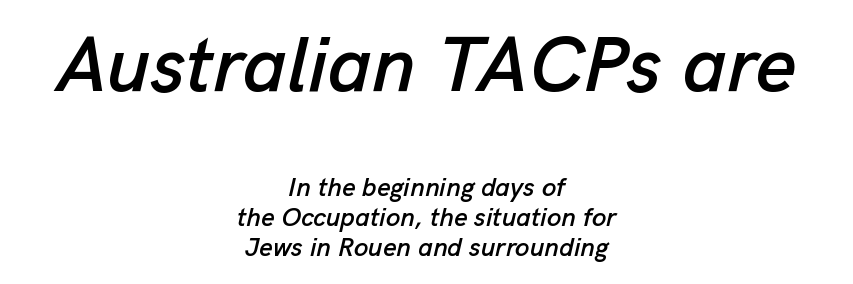
The image shows 78 px text type, italic (leaning right); set centered, tight line spacing (1.15x), normal letter spacing, not underlined; the first (top) block is 3.0x larger; low stroke contrast and a medium x-height.
